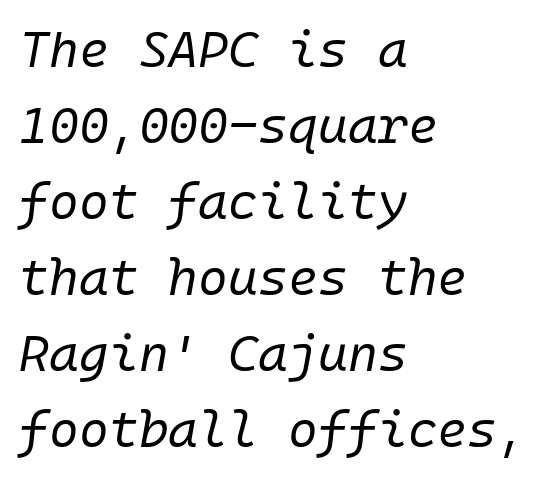
{"italic": "yes", "lean": "right", "slant_degrees": 10, "bold": "no", "weight": "regular", "width": "normal", "stroke_contrast": "low", "x_height": "medium", "underline": "no", "align": "left", "line_spacing": "normal", "line_spacing_ratio": 1.49, "letter_spacing": "normal", "letter_spacing_em": 0.0, "glyph_px": 51}
